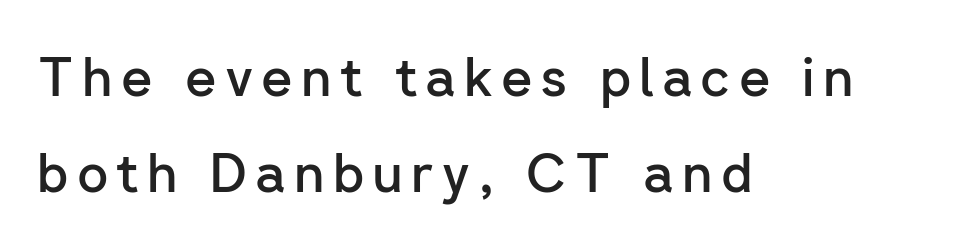
The words here are not underlined. Typographic density is moderately raised because the face is semibold. Looks like regular typesetting: each glyph gets only the width it needs. Is there any slant? The stems are plumb. The rag falls on the right side of this text block.
